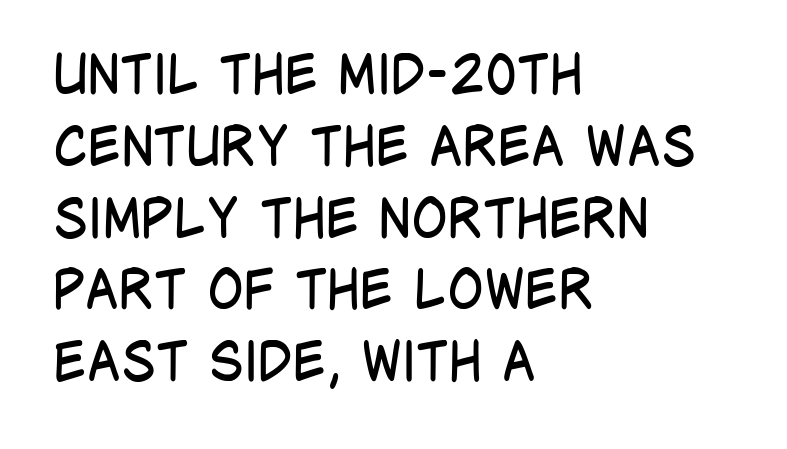
The image shows 54 px regular-weight, condensed sans-serif type, upright; set left-aligned, normal line spacing (1.33x), normal letter spacing, not underlined; low stroke contrast and a large x-height.
